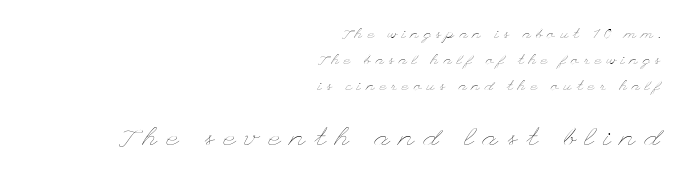
The image shows 26 px text type; set right-aligned, line spacing 1.86x, unusually wide letter spacing (+0.37 em), not underlined; the second (bottom) block is 1.86x larger.
